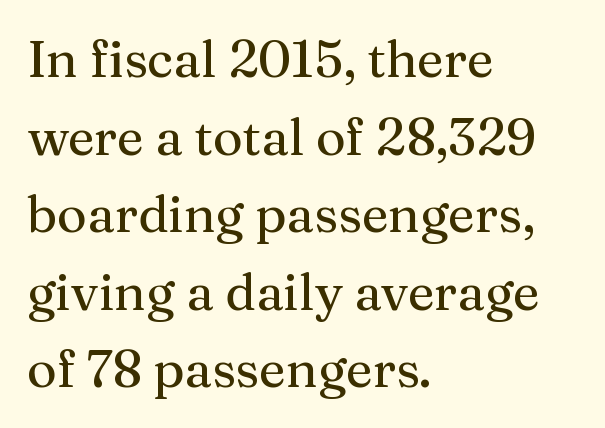
Q: Is the text italic (slanted)? A: No, it is upright.
Q: Is the typeface a serif or a sans-serif typeface? A: Serif.
Q: Is the text underlined? A: No.
Q: How is the paragraph aligned? A: Left-aligned.
Q: Is the spacing between letters normal or unusually wide? A: Normal.
Q: Is the spacing between lines tight, normal or loose? A: Normal.
Q: Width (condensed, normal, or wide)? A: Normal.
Q: Stroke contrast? A: Medium.
Q: x-height? A: Medium.
Q: Monospaced? A: No.
